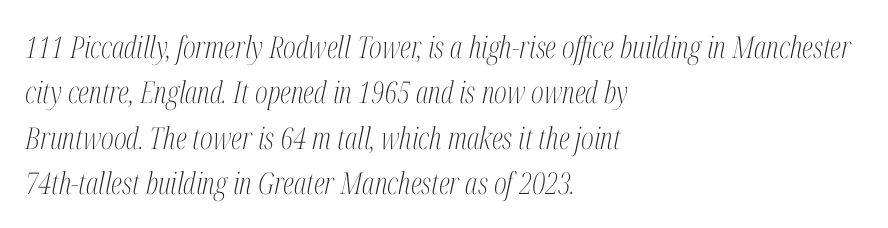
Q: Is the text bold? A: No.
Q: Is the text italic (slanted)? A: Yes, it leans right by about 12 degrees.
Q: Is the typeface a serif or a sans-serif typeface? A: Serif.
Q: Is the text underlined? A: No.
Q: How is the paragraph aligned? A: Left-aligned.
Q: Is the spacing between letters normal or unusually wide? A: Normal.
Q: Is the spacing between lines tight, normal or loose? A: Normal.
Q: Width (condensed, normal, or wide)? A: Condensed.
Q: Stroke contrast? A: Medium.
Q: x-height? A: Medium.
Q: Monospaced? A: No.
